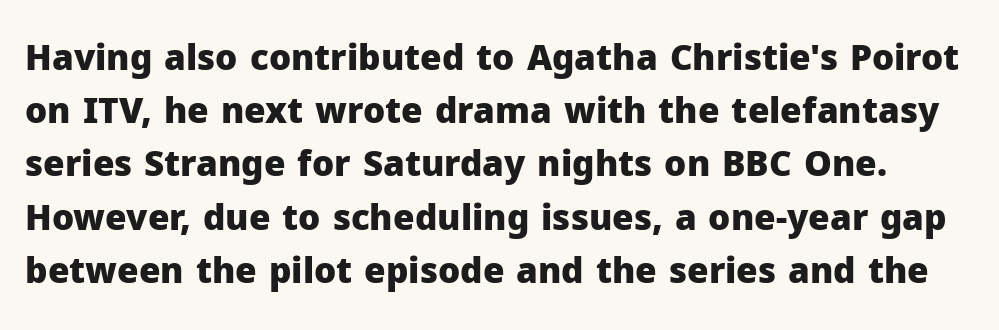
Q: Is the text bold? A: Yes.
Q: Is the text italic (slanted)? A: No, it is upright.
Q: Is the typeface a serif or a sans-serif typeface? A: Sans-serif.
Q: Is the text underlined? A: No.
Q: Is the spacing between letters normal or unusually wide? A: Normal.
Q: Is the spacing between lines tight, normal or loose? A: Normal.
Q: Width (condensed, normal, or wide)? A: Normal.
Q: Stroke contrast? A: Low.
Q: x-height? A: Medium.
Q: Monospaced? A: No.
